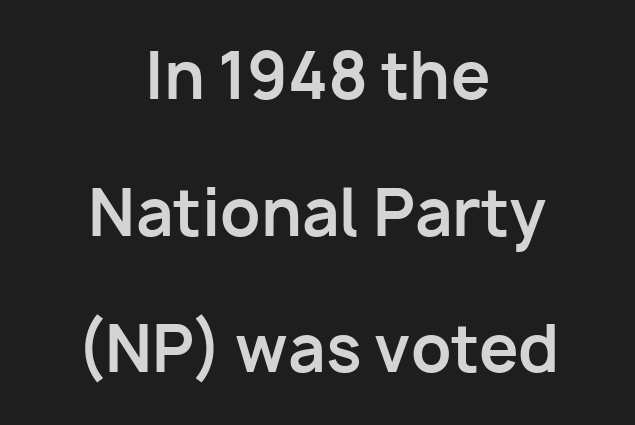
{"serif": "no", "italic": "no", "bold": "yes", "weight": "bold", "width": "normal", "stroke_contrast": "low", "x_height": "medium", "monospaced": "no", "underline": "no", "align": "center", "line_spacing": "loose", "line_spacing_ratio": 2.17, "letter_spacing": "normal", "letter_spacing_em": 0.0, "glyph_px": 63}
